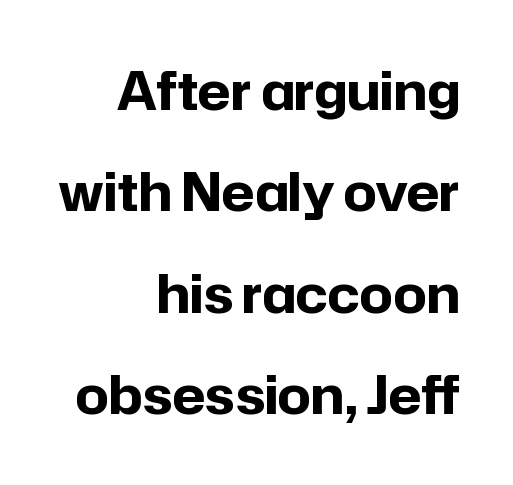
Q: Is the text bold? A: Yes.
Q: Is the text italic (slanted)? A: No, it is upright.
Q: Is the typeface a serif or a sans-serif typeface? A: Sans-serif.
Q: Is the text underlined? A: No.
Q: How is the paragraph aligned? A: Right-aligned.
Q: Is the spacing between letters normal or unusually wide? A: Normal.
Q: Is the spacing between lines tight, normal or loose? A: Loose.
Q: Width (condensed, normal, or wide)? A: Normal.
Q: Stroke contrast? A: Low.
Q: x-height? A: Medium.
Q: Monospaced? A: No.
